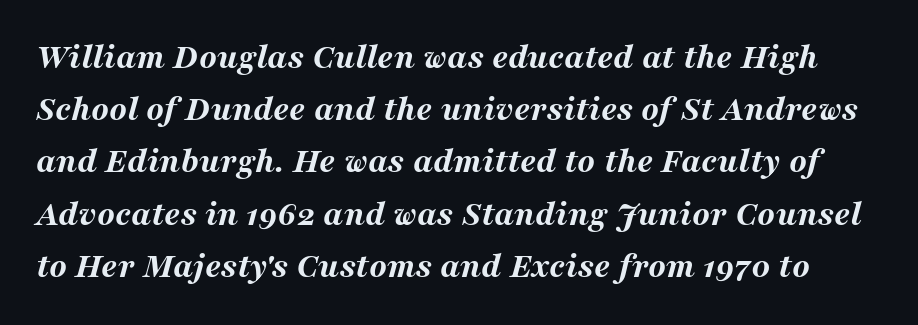
These lines keep a tight, regular rhythm from letter to letter. A clean baseline with only descenders dipping below it. Italic? Definitely — the glyphs are oblique. Proportional: the letters do not fall into vertical columns. Honestly, the row spacing looks completely unremarkable.
